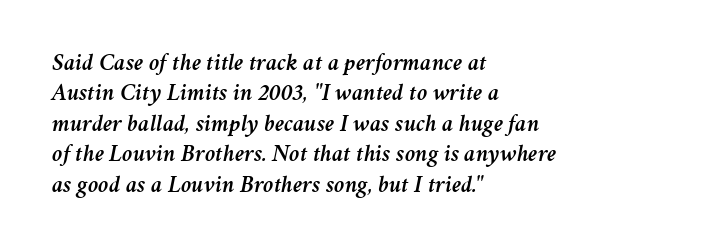
The image shows 24 px text type, italic (leaning right); set left-aligned, normal line spacing (1.27x), normal letter spacing, not underlined.
